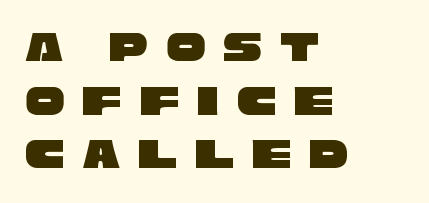
Q: Is the typeface a serif or a sans-serif typeface? A: Sans-serif.
Q: Is the text underlined? A: No.
Q: How is the paragraph aligned? A: Left-aligned.
Q: Is the spacing between letters normal or unusually wide? A: Unusually wide.
Q: Width (condensed, normal, or wide)? A: Wide.
Q: Stroke contrast? A: Low.
Q: x-height? A: Large.
Q: Monospaced? A: No.
